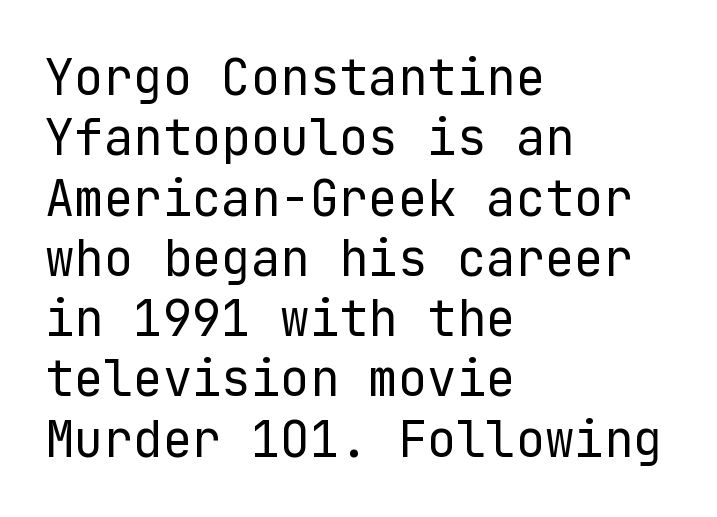
{"serif": "no", "italic": "no", "bold": "no", "weight": "regular", "width": "normal", "stroke_contrast": "low", "x_height": "medium", "underline": "no", "align": "left", "line_spacing_ratio": 1.23, "letter_spacing": "normal", "letter_spacing_em": 0.0, "glyph_px": 49}
